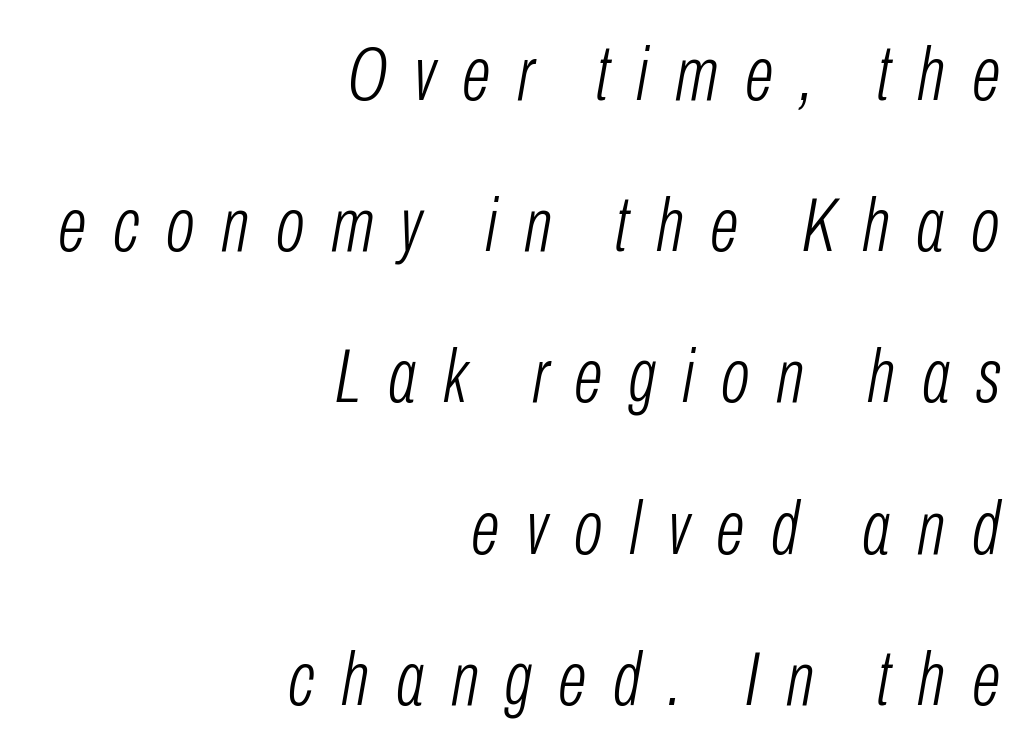
The whole block is typeset with a tilt. Character widths vary here, with narrow letters taking less room than wide ones. Is the letter spacing exaggerated? Yes — the characters are pushed far apart. Only glyphs here, with clear space below each row. The font sits on the lighter half of the weight spectrum, regular included.
